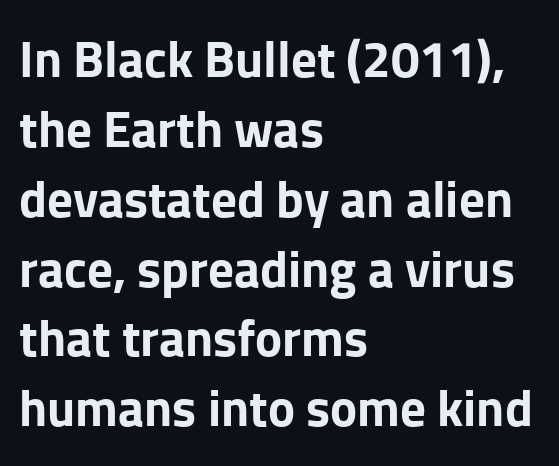
Stroke thickness is high; the sample reads as a true bold. Quick note: not italic, upright. Plain, unruled lines of type. The characters display no serif detailing; their extremities are plain. Looks like regular typesetting: each glyph gets only the width it needs. What stands out about the letter spacing? Nothing — it is the standard amount.
